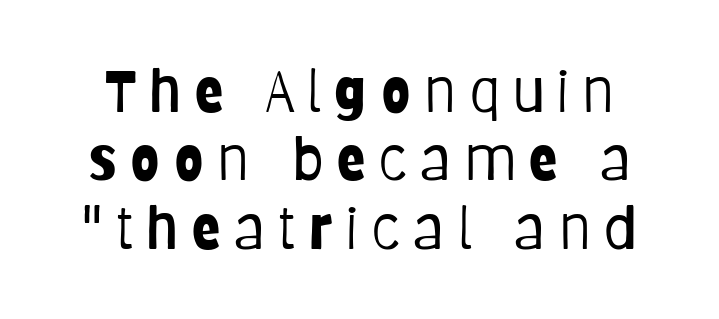
{"serif": "no", "italic": "no", "bold": "no", "weight": "light", "width": "condensed", "stroke_contrast": "low", "x_height": "large", "monospaced": "no", "underline": "no", "line_spacing_ratio": 1.16, "letter_spacing": "wide", "letter_spacing_em": 0.23, "glyph_px": 59}
